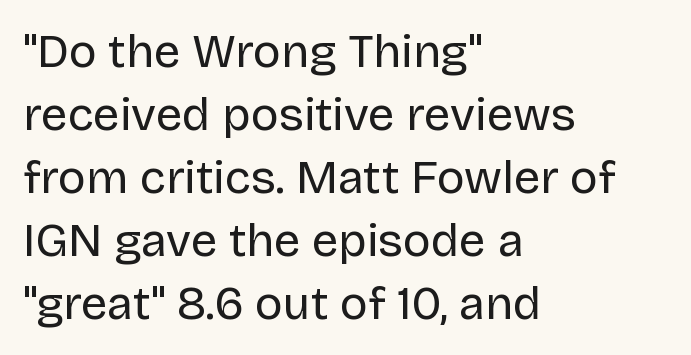
Check where the strokes stop: nothing finishes them off — pure sans. Ink coverage per letter is moderate at most. Letters rest on an invisible, unmarked baseline. Is the block centered? No — it sits flush against the left margin.
